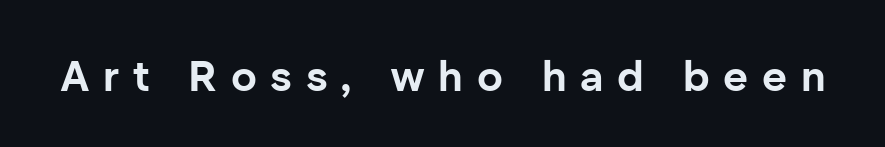
Do the characters align in a grid? No, the font is proportional. Check the space under the baseline: it is left empty. The line texture is sparse and dotted thanks to wide tracking. Does the type have serifs? No, each stem ends abruptly. Rendered with straight, roman letterforms.
